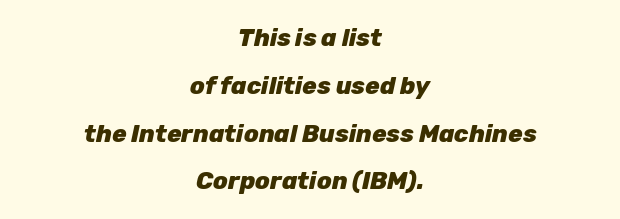
Q: Is the text bold? A: Yes.
Q: Is the text italic (slanted)? A: Yes, it leans right by about 12 degrees.
Q: Is the text underlined? A: No.
Q: How is the paragraph aligned? A: Centered.
Q: Is the spacing between letters normal or unusually wide? A: Normal.
Q: Is the spacing between lines tight, normal or loose? A: Loose.
